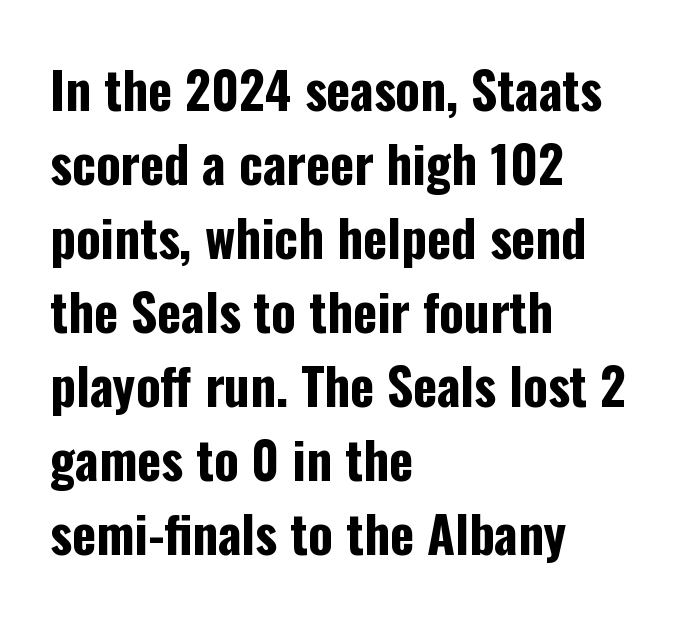
The image shows 51 px bold, condensed sans-serif type, upright; set left-aligned, normal line spacing (1.45x), normal letter spacing, not underlined; low stroke contrast and a medium x-height.
